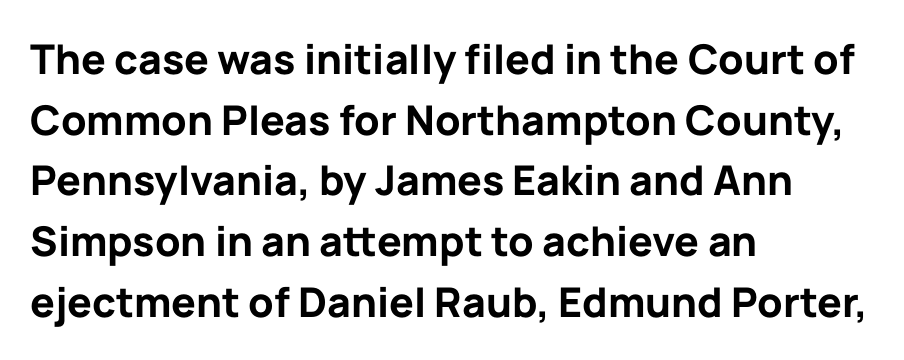
The image shows 41 px bold sans-serif type, upright; set left-aligned, normal line spacing (1.48x), normal letter spacing, not underlined; low stroke contrast and a medium x-height.
